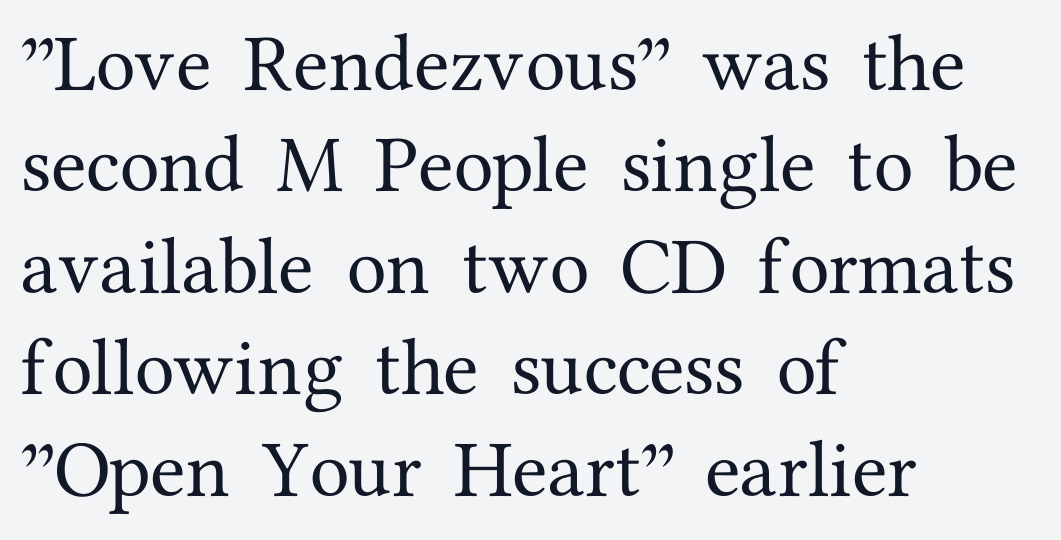
Q: Is the text italic (slanted)? A: No, it is upright.
Q: Is the typeface a serif or a sans-serif typeface? A: Serif.
Q: Is the text underlined? A: No.
Q: How is the paragraph aligned? A: Left-aligned.
Q: Is the spacing between letters normal or unusually wide? A: Normal.
Q: Is the spacing between lines tight, normal or loose? A: Normal.
Q: Width (condensed, normal, or wide)? A: Normal.
Q: Stroke contrast? A: Medium.
Q: x-height? A: Medium.
Q: Monospaced? A: No.
